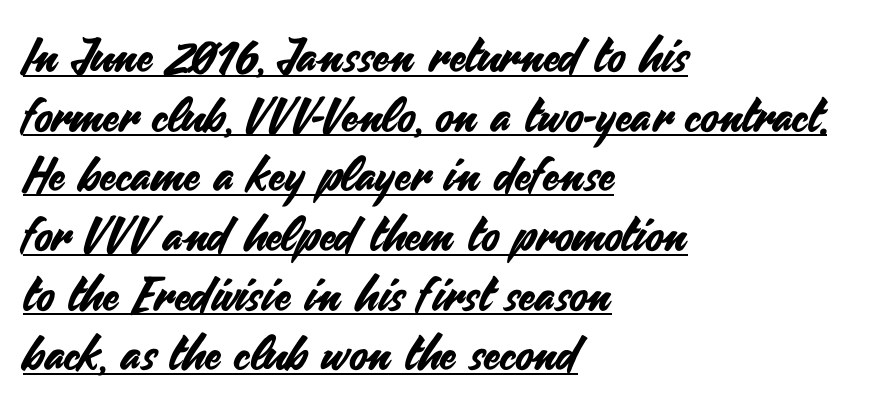
{"serif": "no", "width": "normal", "stroke_contrast": "medium", "x_height": "small", "monospaced": "no", "underline": "yes", "align": "left", "line_spacing": "normal", "line_spacing_ratio": 1.27, "letter_spacing": "normal", "letter_spacing_em": 0.0, "glyph_px": 47}
